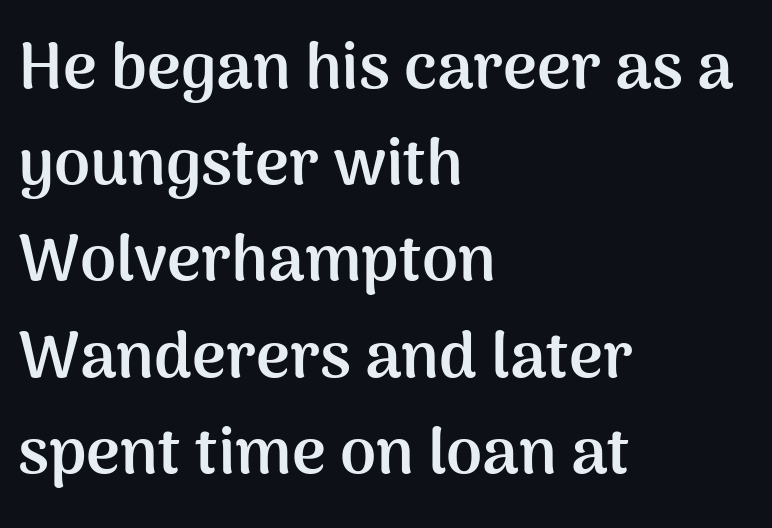
Q: Is the text bold? A: Yes.
Q: Is the text italic (slanted)? A: No, it is upright.
Q: Is the typeface a serif or a sans-serif typeface? A: Sans-serif.
Q: Is the text underlined? A: No.
Q: How is the paragraph aligned? A: Left-aligned.
Q: Is the spacing between letters normal or unusually wide? A: Normal.
Q: Is the spacing between lines tight, normal or loose? A: Normal.
Q: Width (condensed, normal, or wide)? A: Normal.
Q: Stroke contrast? A: Medium.
Q: x-height? A: Medium.
Q: Monospaced? A: No.
